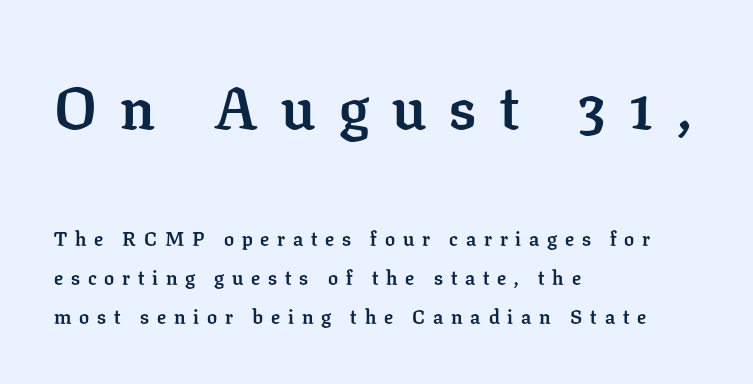
{"serif": "yes", "italic": "no", "bold": "yes", "weight": "semibold", "width": "normal", "stroke_contrast": "low", "x_height": "medium", "monospaced": "no", "underline": "no", "align": "left", "line_spacing": "loose", "line_spacing_ratio": 1.96, "letter_spacing": "wide", "letter_spacing_em": 0.39, "larger_block": "first", "size_ratio": 3.0, "glyph_px": 60}
